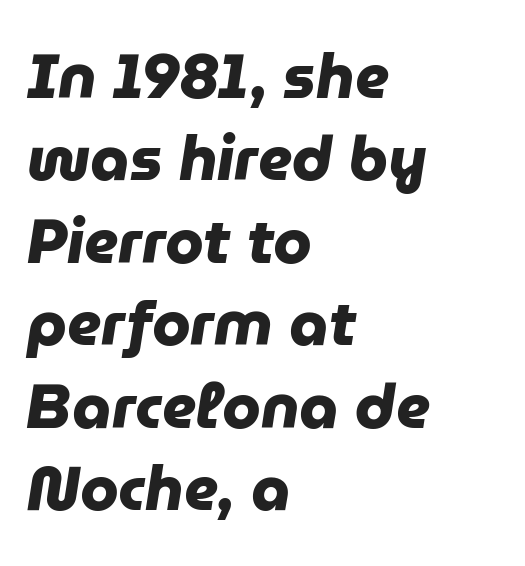
The designer left line spacing at the default. The letters advance in unequal steps, a hallmark of proportional type. A full-strength bold gives these letters their thick strokes. Short note: letters normally spaced. This rendering features lettering with no underline. The passage shown is typeset with a sans-serif family.
